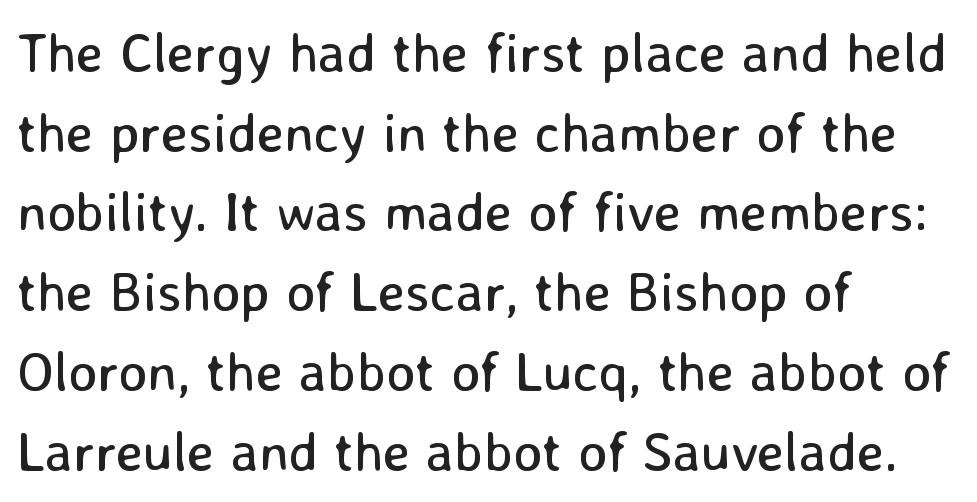
Q: Is the text bold? A: No.
Q: Is the text italic (slanted)? A: No, it is upright.
Q: Is the typeface a serif or a sans-serif typeface? A: Sans-serif.
Q: Is the text underlined? A: No.
Q: How is the paragraph aligned? A: Left-aligned.
Q: Is the spacing between letters normal or unusually wide? A: Normal.
Q: Is the spacing between lines tight, normal or loose? A: Normal.
Q: Width (condensed, normal, or wide)? A: Normal.
Q: Stroke contrast? A: Low.
Q: x-height? A: Medium.
Q: Monospaced? A: No.
